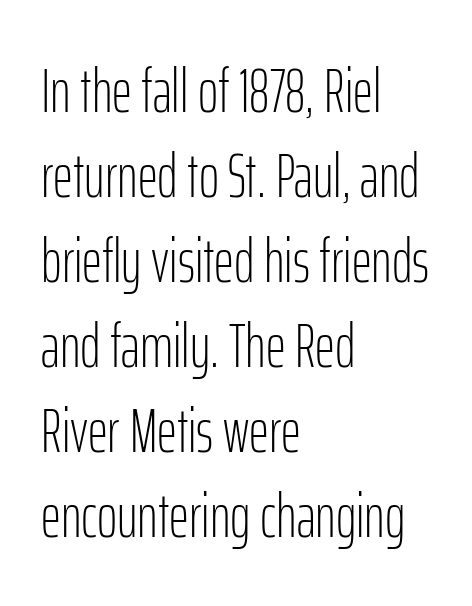
{"serif": "no", "italic": "no", "bold": "no", "weight": "light", "width": "condensed", "stroke_contrast": "low", "x_height": "medium", "monospaced": "no", "underline": "no", "align": "left", "line_spacing": "normal", "line_spacing_ratio": 1.37, "letter_spacing": "normal", "letter_spacing_em": 0.0, "glyph_px": 62}
